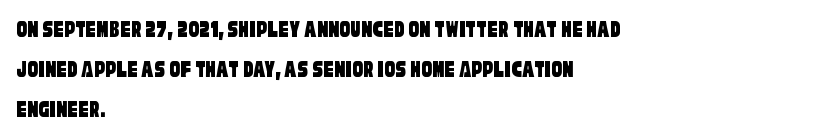
{"underline": "no", "align": "left", "line_spacing": "normal", "line_spacing_ratio": 1.53, "letter_spacing": "normal", "letter_spacing_em": 0.0, "glyph_px": 26}
